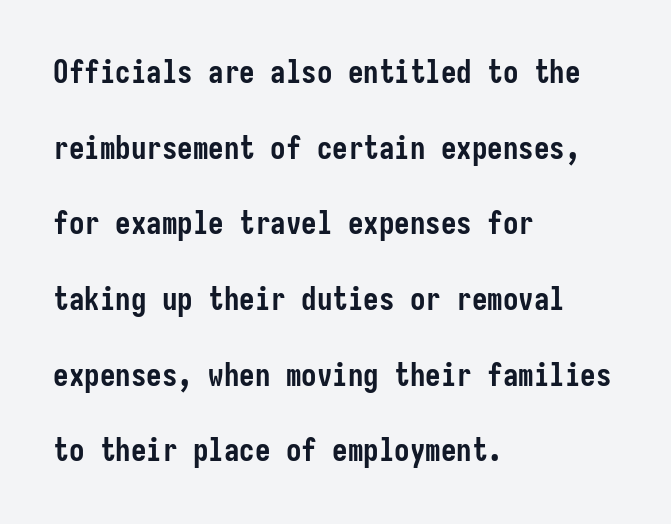
The image shows 31 px semibold, condensed sans-serif type, upright; set left-aligned, loose line spacing (2.44x), normal letter spacing, not underlined; low stroke contrast and a medium x-height.
